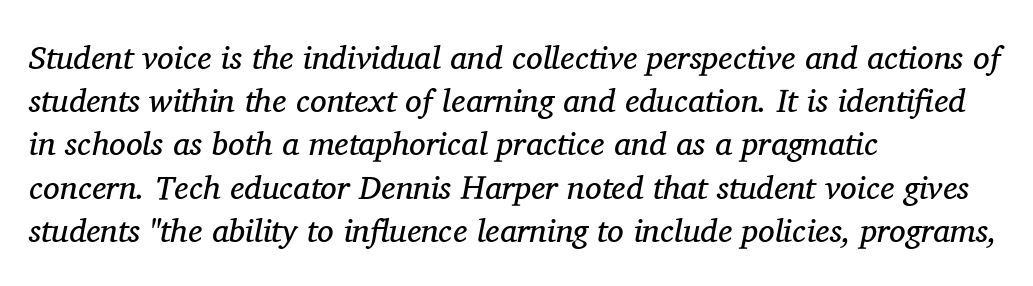
The image shows 33 px regular-weight serif type, italic (leaning right); set left-aligned, normal line spacing (1.31x), normal letter spacing, not underlined; medium stroke contrast and a medium x-height.
